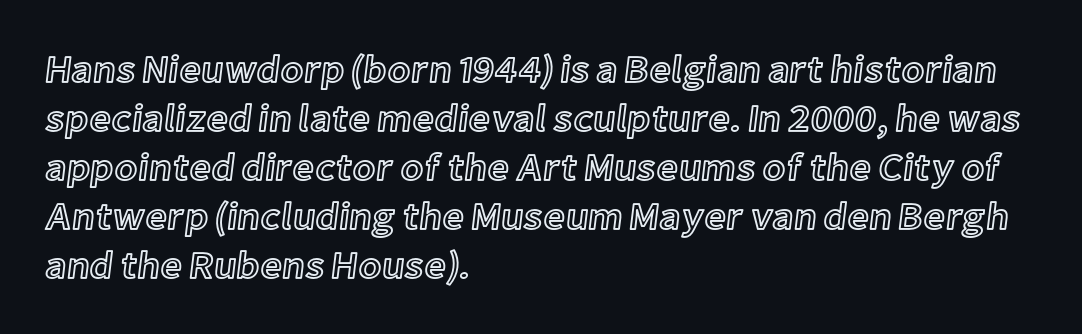
The image shows 38 px text type; set left-aligned, normal line spacing (1.29x), normal letter spacing, not underlined; a medium x-height.
